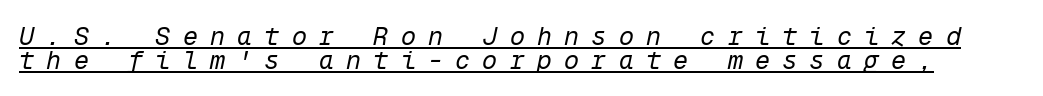
{"italic": "yes", "lean": "right", "slant_degrees": 12, "bold": "no", "underline": "yes", "line_spacing": "tight", "line_spacing_ratio": 0.96, "letter_spacing": "wide", "letter_spacing_em": 0.49, "glyph_px": 25}
